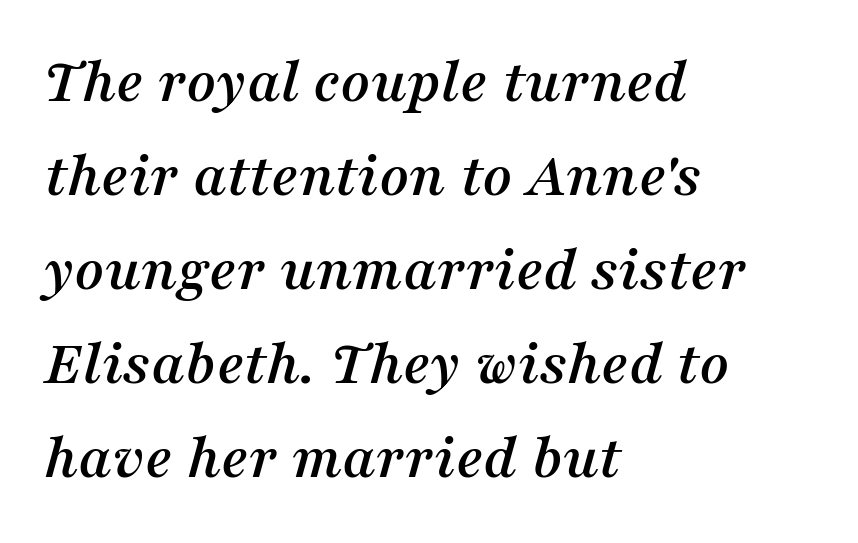
The image shows 64 px serif type, italic (leaning right); set left-aligned, normal line spacing (1.47x), normal letter spacing, not underlined; medium stroke contrast and a medium x-height.
